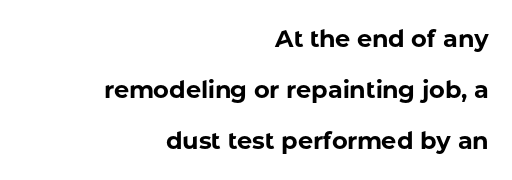
{"italic": "no", "bold": "yes", "underline": "no", "align": "right", "line_spacing": "loose", "line_spacing_ratio": 2.13, "letter_spacing": "normal", "letter_spacing_em": 0.0, "glyph_px": 24}
